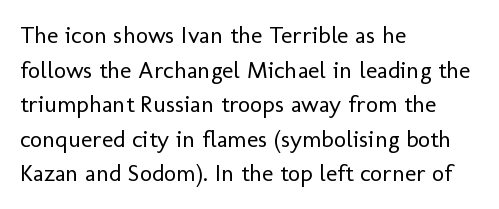
{"italic": "no", "bold": "no", "underline": "no", "align": "left", "line_spacing": "normal", "line_spacing_ratio": 1.44, "letter_spacing": "normal", "letter_spacing_em": 0.0, "glyph_px": 24}
